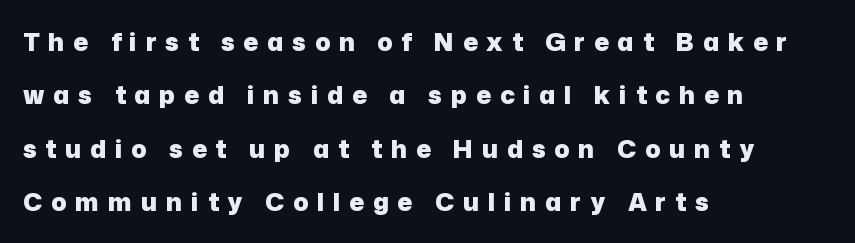
Is the letter spacing exaggerated? Yes — the characters are pushed far apart. Every row of glyphs begins at an identical x-position on the left. The type sits square on the baseline with zero lean. Words float on clear page, feet unadorned. As a designer I'd log this as weight 700, bold.
